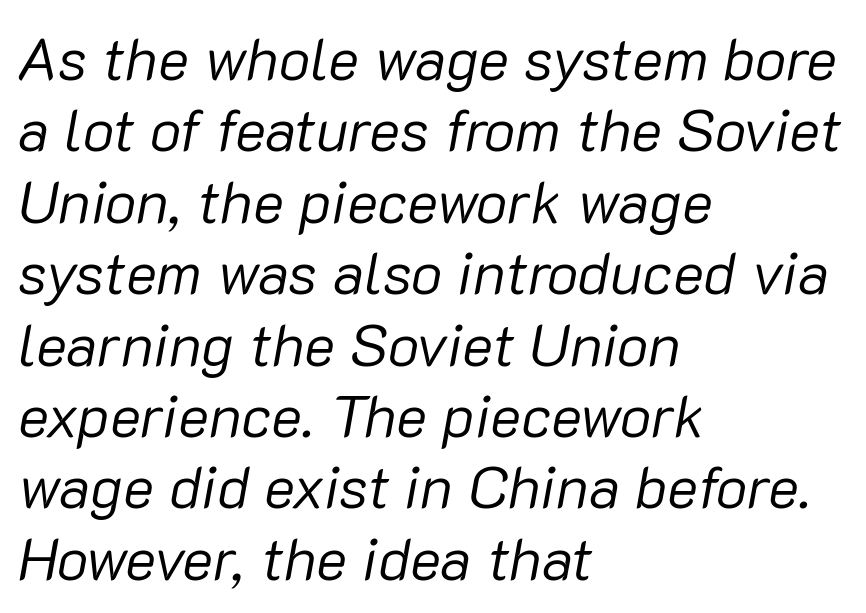
Q: Is the text bold? A: No.
Q: Is the text italic (slanted)? A: Yes, it leans right by about 10 degrees.
Q: Is the text underlined? A: No.
Q: How is the paragraph aligned? A: Left-aligned.
Q: Is the spacing between letters normal or unusually wide? A: Normal.
Q: Width (condensed, normal, or wide)? A: Normal.
Q: Stroke contrast? A: Low.
Q: x-height? A: Medium.
Q: Monospaced? A: No.
